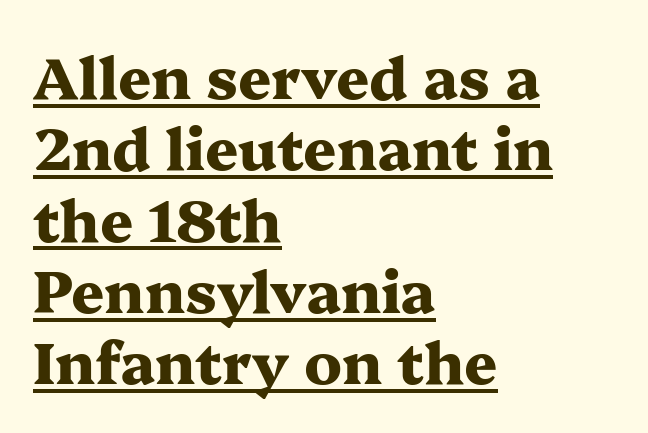
{"serif": "yes", "italic": "no", "bold": "yes", "weight": "heavy", "width": "wide", "stroke_contrast": "medium", "x_height": "medium", "monospaced": "no", "underline": "yes", "align": "left", "line_spacing_ratio": 1.23, "letter_spacing": "normal", "letter_spacing_em": 0.0, "glyph_px": 58}
